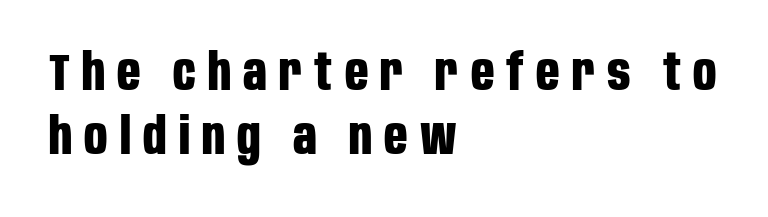
The image shows 51 px bold, condensed sans-serif type, upright; set left-aligned, normal line spacing (1.26x), unusually wide letter spacing (+0.24 em), not underlined; low stroke contrast and a large x-height.
